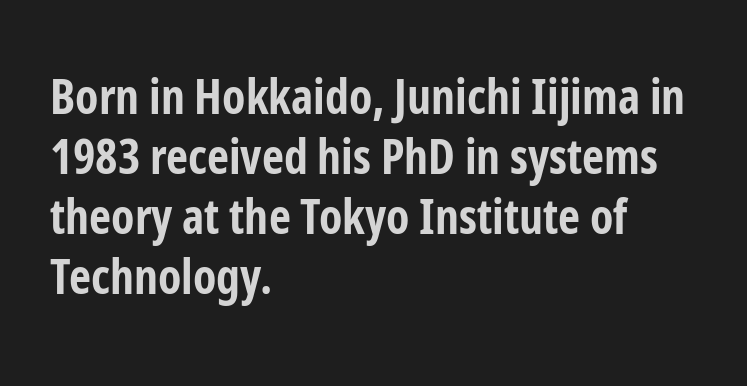
Posture: vertical. The setting favours the left margin, as ordinary paragraphs usually do. The tracking reads as untouched default to a designer's eye. No feet cap the strokes, marking this as sans-serif type. Character widths vary here, with narrow letters taking less room than wide ones.
